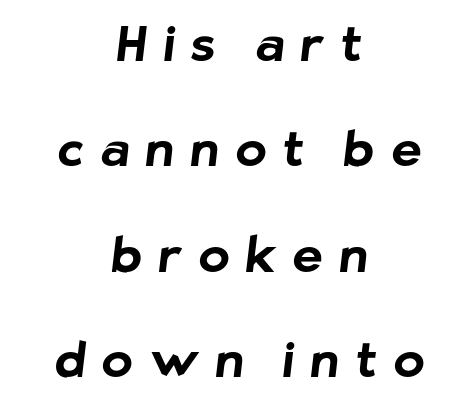
Vertically, the passage feels expansive, rows floating well apart. The rendering uses a bold face; every stroke is thick and dark. The passage shown is typeset with a sans-serif family. Spacing between characters has been opened up far beyond the box default.
